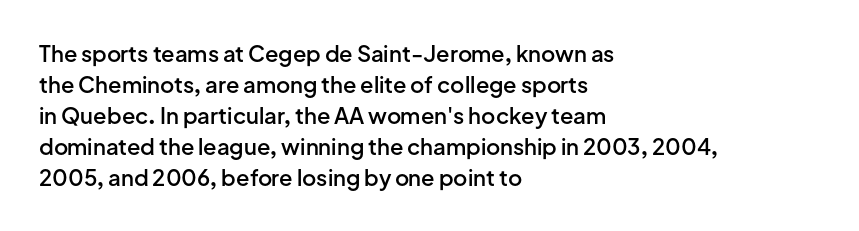
Does extra space separate the letters? No, they use regular spacing. Italic? Not at all — the glyphs are vertical. Notice how the passage keeps a crisp vertical edge on the left only. In terms of leading, this rendering sits right in the middle.
